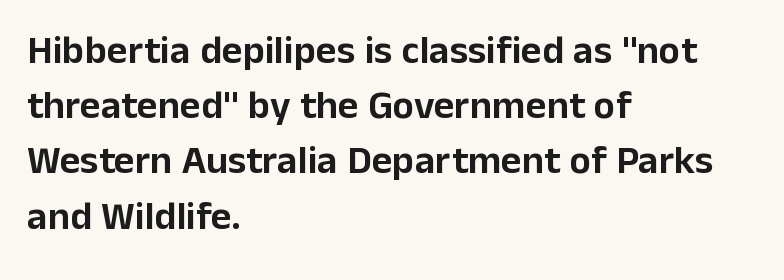
{"serif": "no", "italic": "no", "width": "normal", "stroke_contrast": "low", "x_height": "medium", "monospaced": "no", "underline": "no", "align": "left", "line_spacing": "normal", "line_spacing_ratio": 1.38, "letter_spacing": "normal", "letter_spacing_em": 0.0, "glyph_px": 40}
